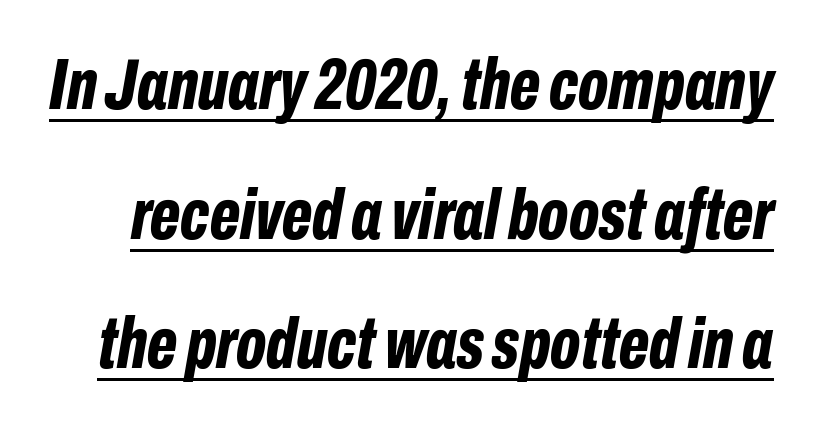
Q: Is the text bold? A: Yes.
Q: Is the text italic (slanted)? A: Yes, it leans right by about 10 degrees.
Q: Is the text underlined? A: Yes.
Q: Is the spacing between letters normal or unusually wide? A: Normal.
Q: Width (condensed, normal, or wide)? A: Condensed.
Q: Stroke contrast? A: Low.
Q: x-height? A: Medium.
Q: Monospaced? A: No.
